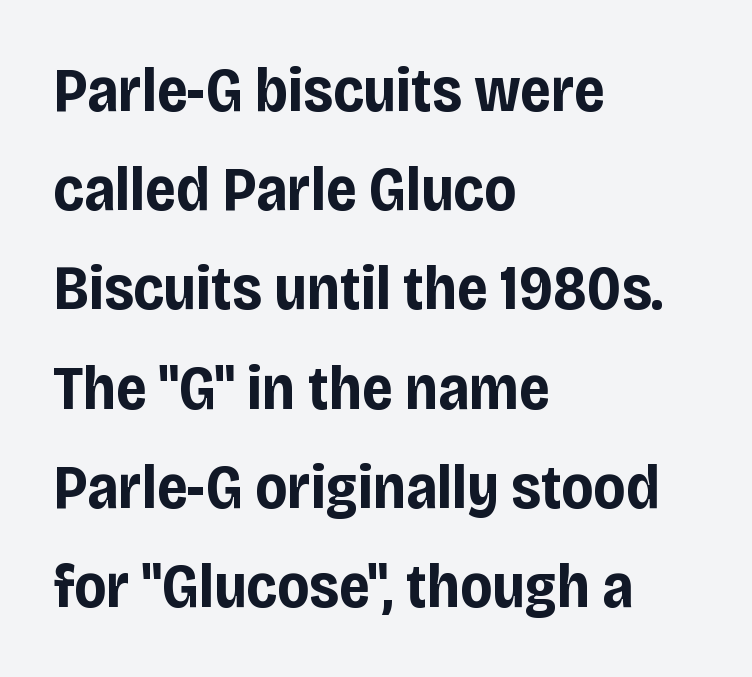
Q: Is the text bold? A: Yes.
Q: Is the text italic (slanted)? A: No, it is upright.
Q: Is the typeface a serif or a sans-serif typeface? A: Sans-serif.
Q: Is the text underlined? A: No.
Q: How is the paragraph aligned? A: Left-aligned.
Q: Is the spacing between letters normal or unusually wide? A: Normal.
Q: Is the spacing between lines tight, normal or loose? A: Normal.
Q: Width (condensed, normal, or wide)? A: Condensed.
Q: Stroke contrast? A: Low.
Q: x-height? A: Large.
Q: Monospaced? A: No.
